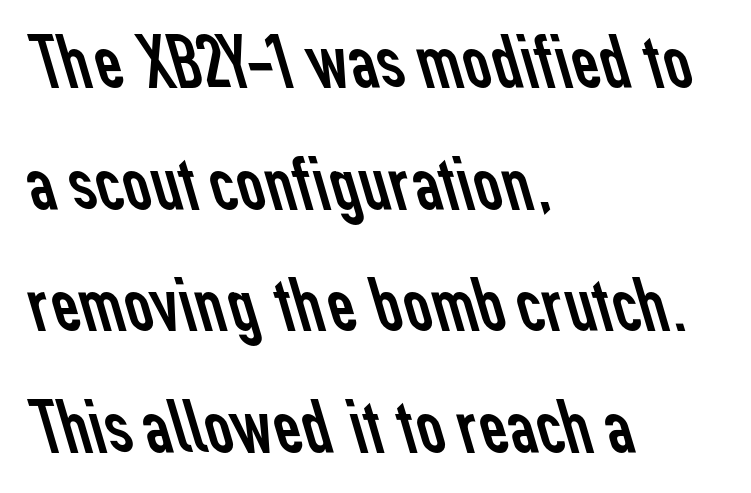
The specimen omits any rule beneath the text block's lines. Evenly set lines give the paragraph a standard silhouette. Each letter keeps its own natural width here, so spacing adapts to shape. What stands out about the letter spacing? Nothing — it is the standard amount. These lines are composed in type without serifs. Typeset ragged right — the left edge is the straight one.
